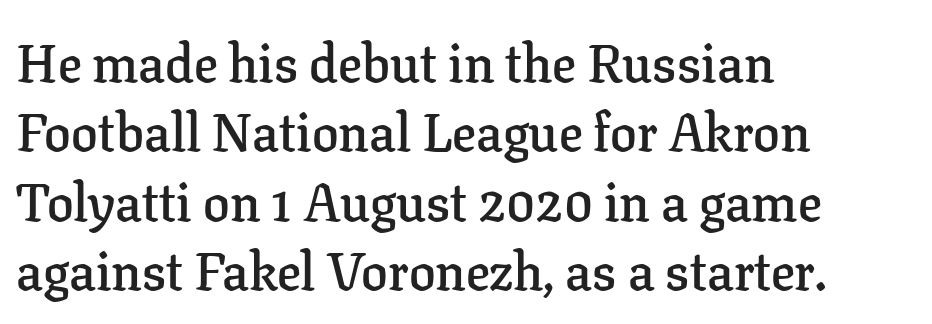
The image shows 53 px semibold serif type, upright; set left-aligned, normal line spacing (1.31x), normal letter spacing, not underlined; low stroke contrast and a medium x-height.
